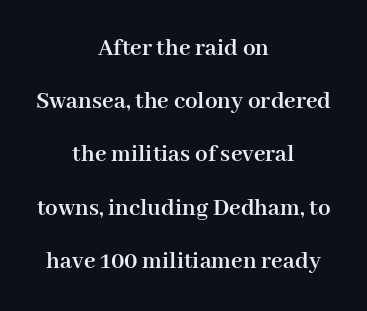
Whoever set this chose breathing room over compactness in the vertical rhythm. Every character sits straight up, as roman type does. The foot of each line stays bare and open. Compared with an ordinary text face, these strokes are far heavier — a full bold.
